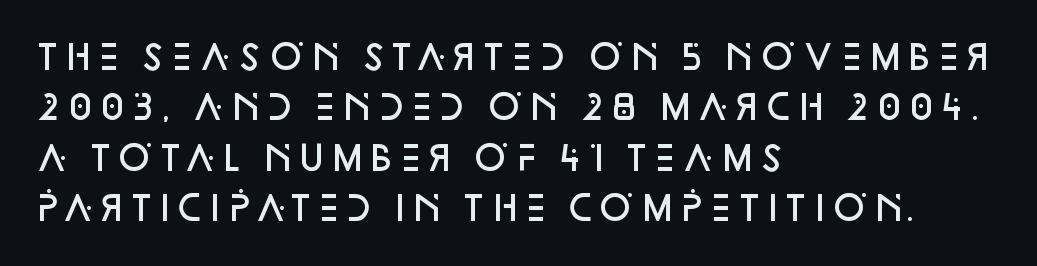
The image shows 33 px semibold sans-serif type, upright; set left-aligned, normal line spacing (1.53x), normal letter spacing, not underlined; low stroke contrast and a large x-height.
